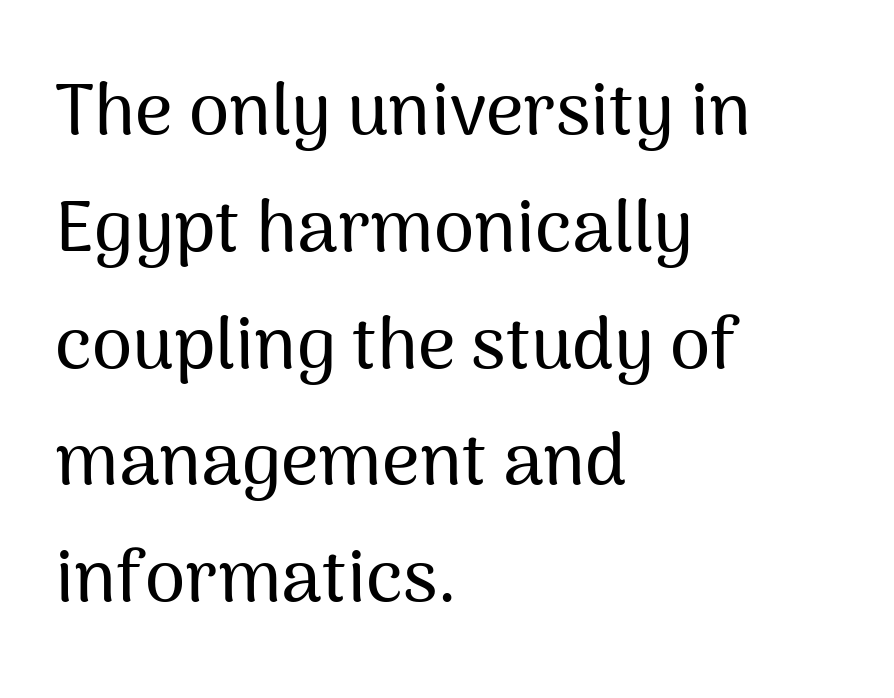
The image shows 73 px sans-serif type, upright; set left-aligned, normal line spacing (1.6x), normal letter spacing, not underlined; medium stroke contrast and a medium x-height.
